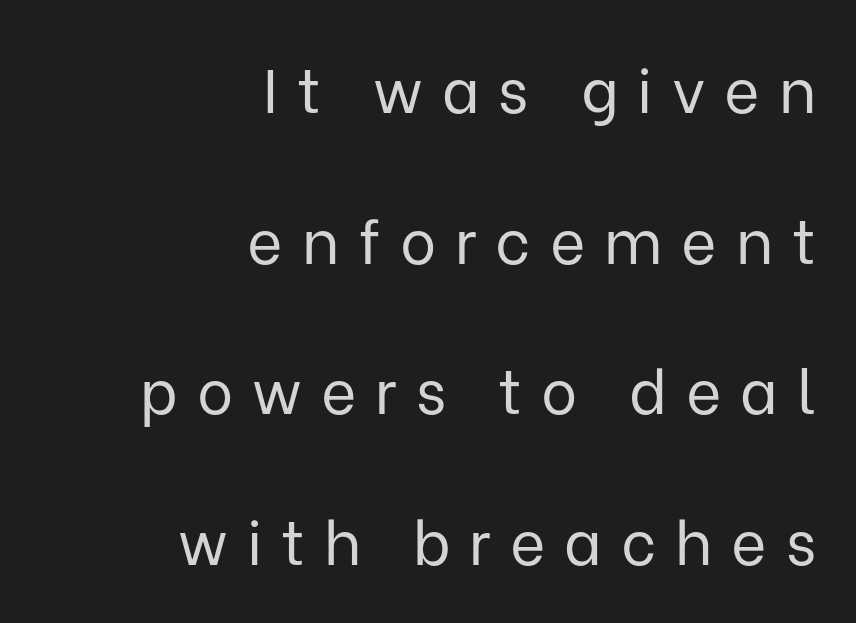
Q: Is the text bold? A: No.
Q: Is the text italic (slanted)? A: No, it is upright.
Q: Is the typeface a serif or a sans-serif typeface? A: Sans-serif.
Q: Is the text underlined? A: No.
Q: How is the paragraph aligned? A: Right-aligned.
Q: Is the spacing between letters normal or unusually wide? A: Unusually wide.
Q: Is the spacing between lines tight, normal or loose? A: Loose.
Q: Width (condensed, normal, or wide)? A: Normal.
Q: Stroke contrast? A: Low.
Q: x-height? A: Medium.
Q: Monospaced? A: No.
